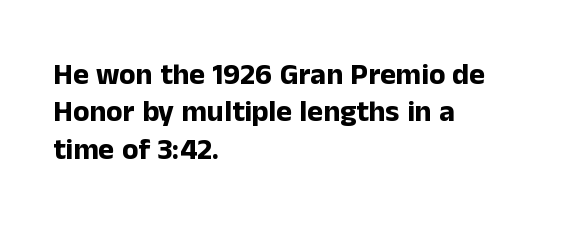
No extra tracking has been applied to these lines. Quick note: not italic, upright. Students, this is bold: see how much ink each stroke carries. Glance below the letters and you will spot only blank space. The passage shown is typed in a proportional face where columns would drift.
